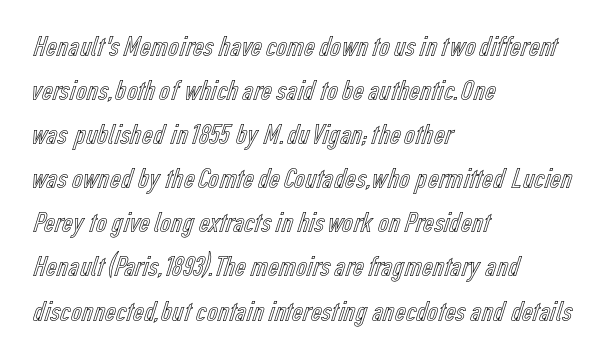
{"width": "condensed", "x_height": "medium", "monospaced": "no", "underline": "no", "align": "left", "line_spacing": "normal", "line_spacing_ratio": 1.47, "letter_spacing": "normal", "letter_spacing_em": 0.0, "glyph_px": 30}
